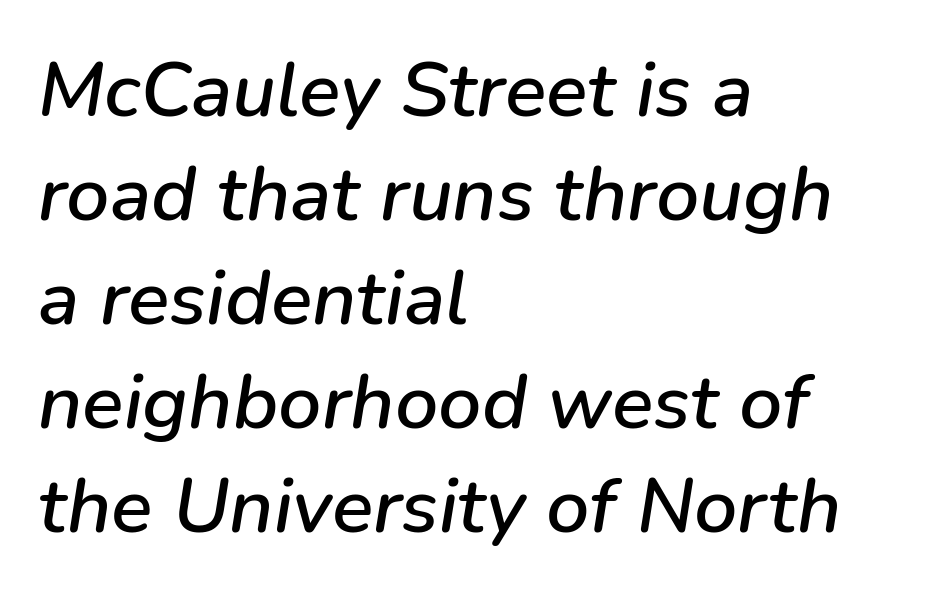
{"italic": "yes", "lean": "right", "slant_degrees": 9, "width": "normal", "stroke_contrast": "low", "x_height": "medium", "monospaced": "no", "underline": "no", "align": "left", "line_spacing": "normal", "line_spacing_ratio": 1.35, "letter_spacing": "normal", "letter_spacing_em": 0.0, "glyph_px": 77}
